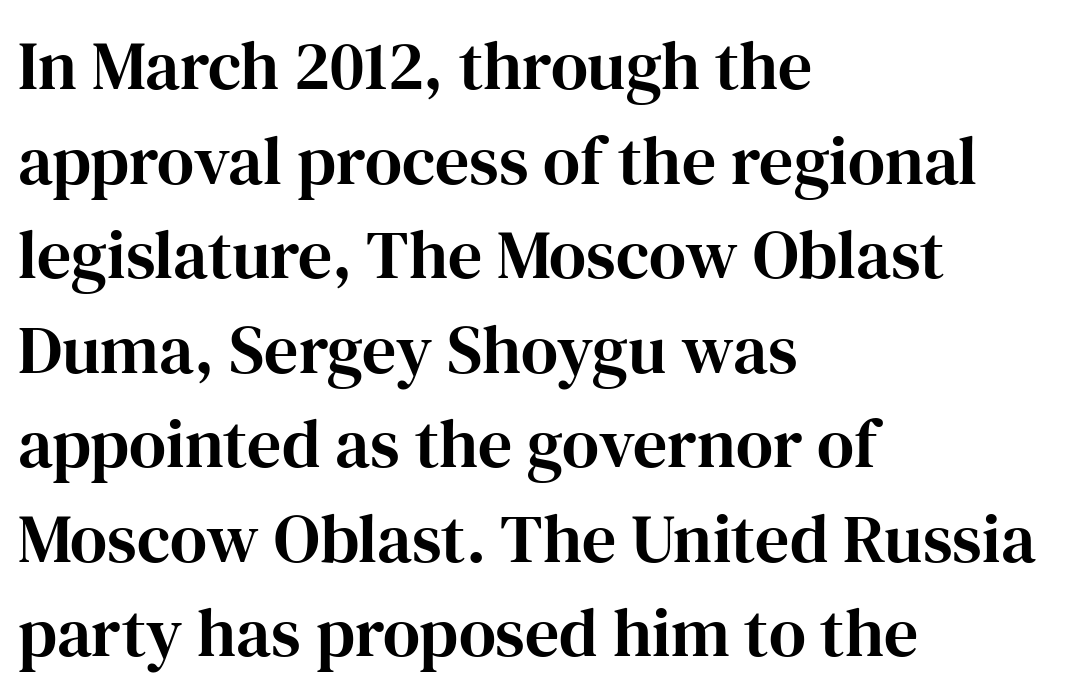
Q: Is the text italic (slanted)? A: No, it is upright.
Q: Is the typeface a serif or a sans-serif typeface? A: Serif.
Q: Is the text underlined? A: No.
Q: How is the paragraph aligned? A: Left-aligned.
Q: Is the spacing between letters normal or unusually wide? A: Normal.
Q: Is the spacing between lines tight, normal or loose? A: Normal.
Q: Width (condensed, normal, or wide)? A: Normal.
Q: Stroke contrast? A: High.
Q: x-height? A: Medium.
Q: Monospaced? A: No.
